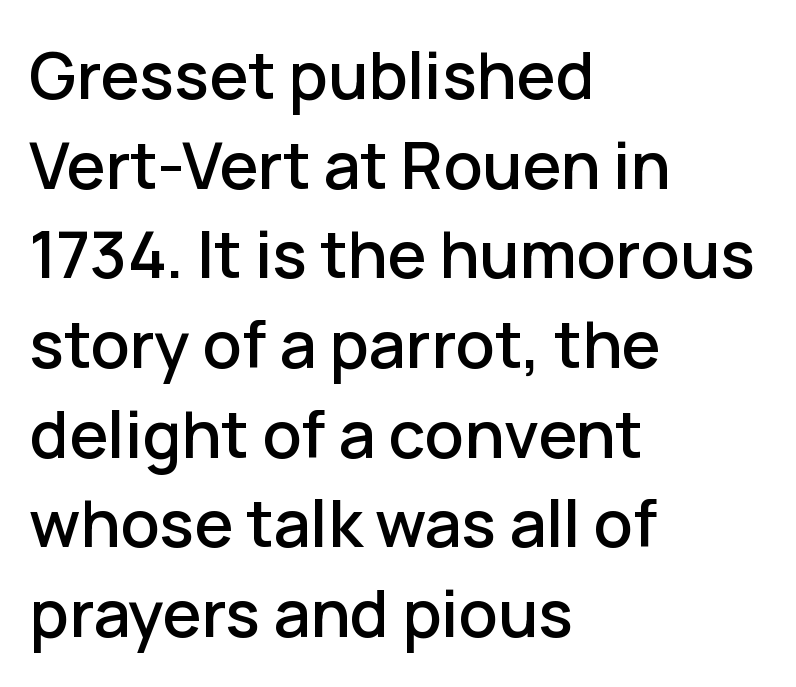
Q: Is the text italic (slanted)? A: No, it is upright.
Q: Is the typeface a serif or a sans-serif typeface? A: Sans-serif.
Q: Is the text underlined? A: No.
Q: How is the paragraph aligned? A: Left-aligned.
Q: Is the spacing between letters normal or unusually wide? A: Normal.
Q: Is the spacing between lines tight, normal or loose? A: Normal.
Q: Width (condensed, normal, or wide)? A: Normal.
Q: Stroke contrast? A: Low.
Q: x-height? A: Medium.
Q: Monospaced? A: No.
